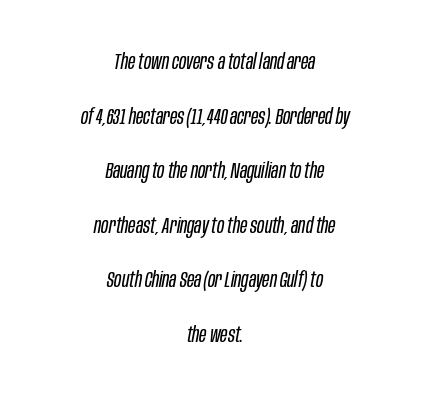
{"italic": "yes", "lean": "right", "slant_degrees": 10, "bold": "no", "underline": "no", "align": "center", "line_spacing": "loose", "line_spacing_ratio": 2.48, "letter_spacing": "normal", "letter_spacing_em": 0.0, "glyph_px": 22}
